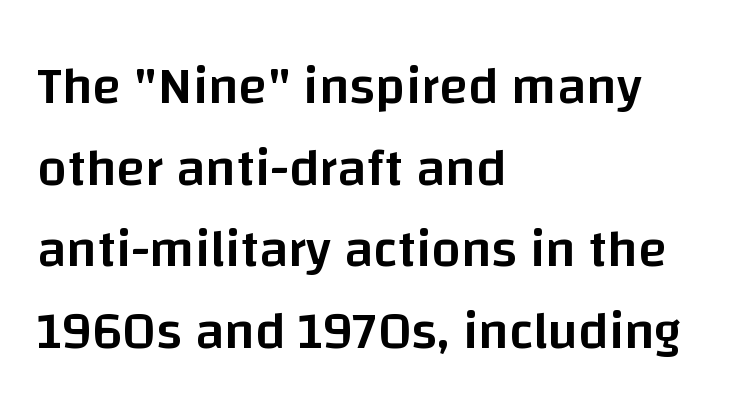
Type style note: lacks serifs. Nothing unusual about the tracking: characters are spaced as the font intends. Decoration check: the copy has no underline. The font's upright variant was chosen for this text. Leading matches the norm, producing a regular column.
